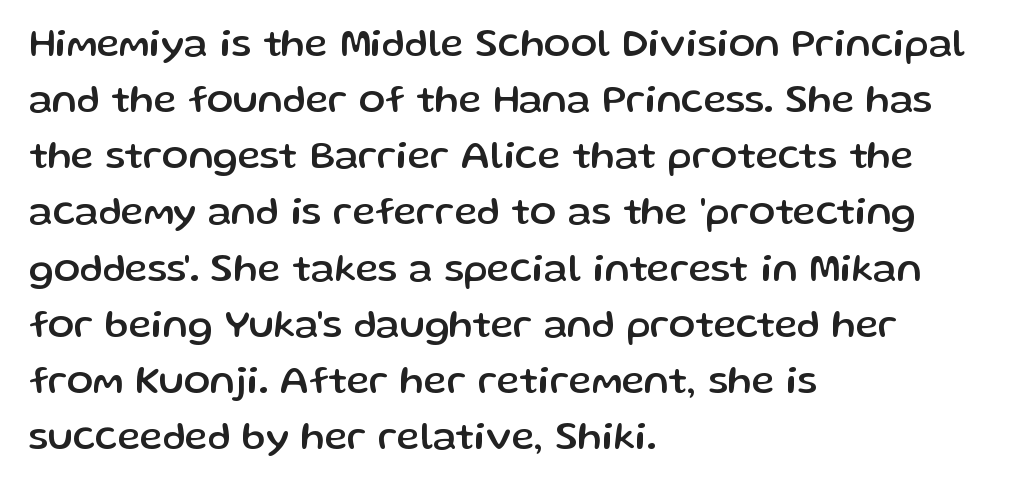
Serifs: no, the terminals of the letterforms are clean. When letters stand straight like this, we call the style roman or upright. One glance says typical: line gaps are just what's usual. If you drew a ruler down the left edge, every line would touch it. Words appear dense and cohesive because spacing is normal.
